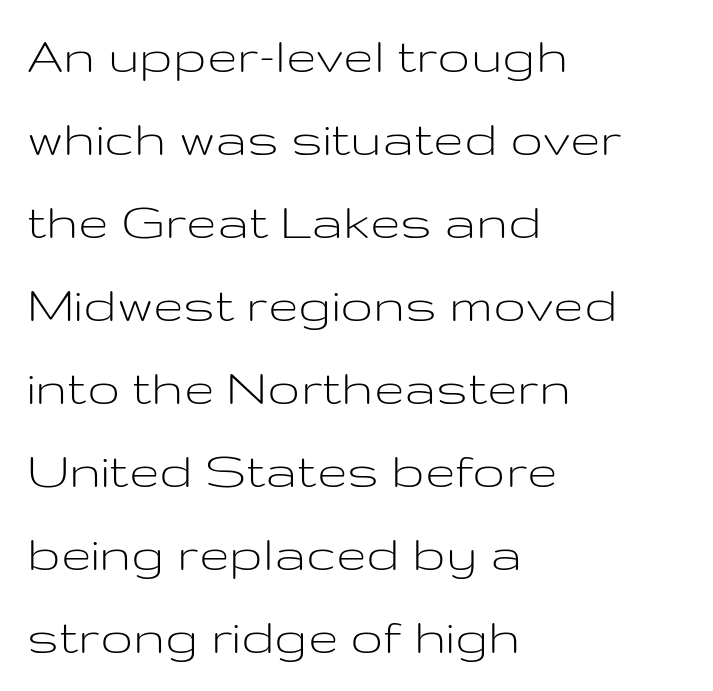
{"serif": "no", "italic": "no", "bold": "no", "weight": "light", "width": "wide", "stroke_contrast": "low", "x_height": "medium", "monospaced": "no", "underline": "no", "align": "left", "line_spacing": "normal", "line_spacing_ratio": 1.51, "letter_spacing": "normal", "letter_spacing_em": 0.0, "glyph_px": 55}
